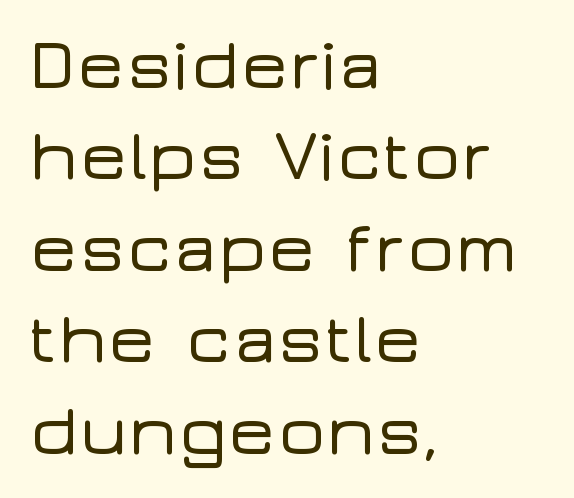
The image shows 72 px wide sans-serif type, upright; set left-aligned, normal line spacing (1.27x), normal letter spacing, not underlined; low stroke contrast and a medium x-height.
